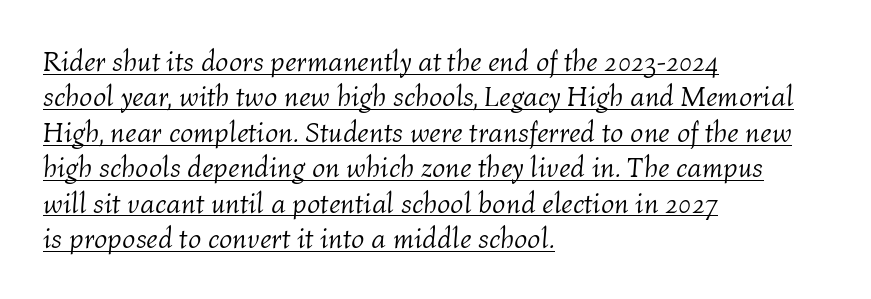
{"italic": "yes", "lean": "right", "slant_degrees": 4, "bold": "no", "weight": "light", "width": "normal", "stroke_contrast": "medium", "x_height": "medium", "monospaced": "no", "underline": "yes", "align": "left", "line_spacing_ratio": 1.22, "letter_spacing": "normal", "letter_spacing_em": 0.0, "glyph_px": 29}
